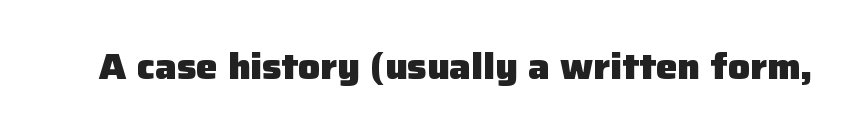
Q: Is the text bold? A: Yes.
Q: Is the text italic (slanted)? A: No, it is upright.
Q: Is the typeface a serif or a sans-serif typeface? A: Sans-serif.
Q: Is the text underlined? A: No.
Q: Is the spacing between letters normal or unusually wide? A: Normal.
Q: Width (condensed, normal, or wide)? A: Normal.
Q: Stroke contrast? A: Low.
Q: x-height? A: Medium.
Q: Monospaced? A: No.
